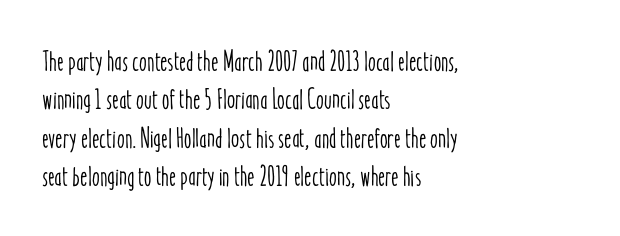
The image shows 28 px condensed type, upright; set left-aligned, normal line spacing (1.37x), normal letter spacing, not underlined; low stroke contrast and a medium x-height.
